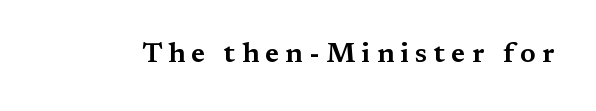
{"serif": "yes", "italic": "no", "width": "wide", "stroke_contrast": "medium", "x_height": "medium", "monospaced": "no", "underline": "no", "letter_spacing": "wide", "letter_spacing_em": 0.22, "glyph_px": 28}
